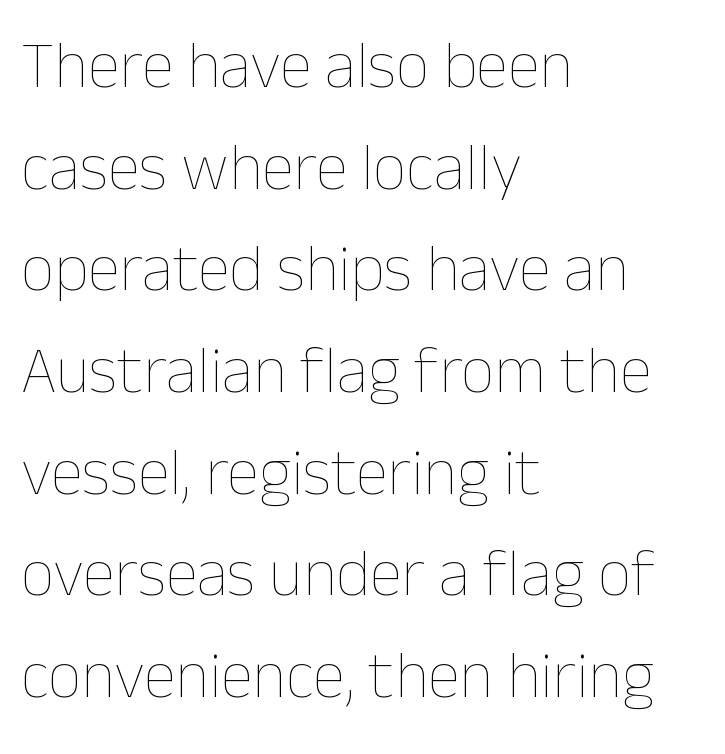
Q: Is the text bold? A: No.
Q: Is the text italic (slanted)? A: No, it is upright.
Q: Is the text underlined? A: No.
Q: How is the paragraph aligned? A: Left-aligned.
Q: Is the spacing between letters normal or unusually wide? A: Normal.
Q: Is the spacing between lines tight, normal or loose? A: Normal.
Q: Width (condensed, normal, or wide)? A: Normal.
Q: Stroke contrast? A: Low.
Q: x-height? A: Medium.
Q: Monospaced? A: No.
